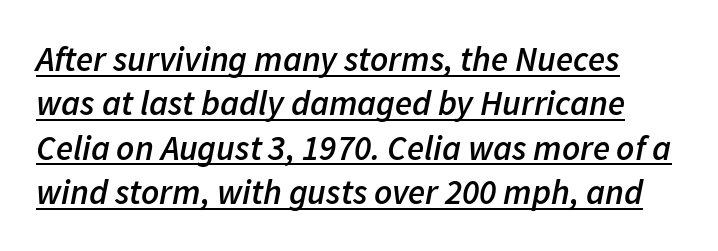
The image shows 35 px semibold type, italic (leaning right); set normal line spacing (1.27x), normal letter spacing, underlined; low stroke contrast and a medium x-height.
